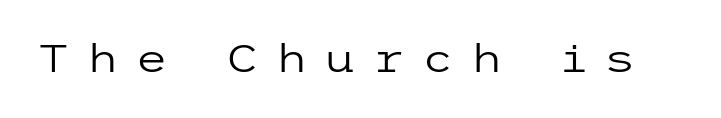
The image shows 38 px regular-weight, wide sans-serif type, upright; set unusually wide letter spacing (+0.41 em), not underlined; low stroke contrast and a medium x-height.
